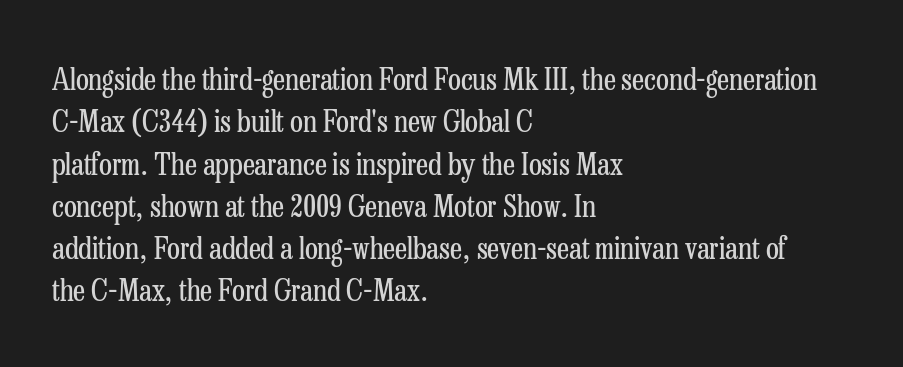
Q: Is the text bold? A: No.
Q: Is the text italic (slanted)? A: No, it is upright.
Q: Is the typeface a serif or a sans-serif typeface? A: Serif.
Q: Is the text underlined? A: No.
Q: How is the paragraph aligned? A: Left-aligned.
Q: Is the spacing between letters normal or unusually wide? A: Normal.
Q: Is the spacing between lines tight, normal or loose? A: Normal.
Q: Width (condensed, normal, or wide)? A: Condensed.
Q: Stroke contrast? A: Low.
Q: x-height? A: Medium.
Q: Monospaced? A: No.
